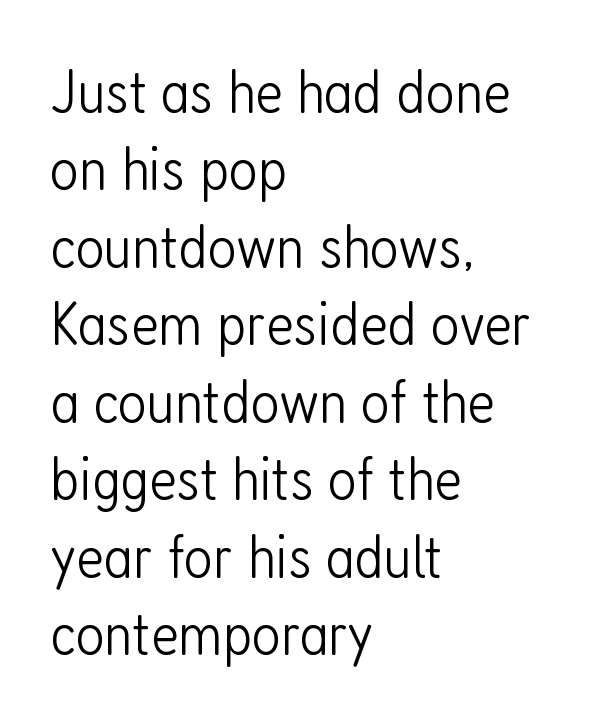
Q: Is the text bold? A: No.
Q: Is the text italic (slanted)? A: No, it is upright.
Q: Is the typeface a serif or a sans-serif typeface? A: Sans-serif.
Q: Is the text underlined? A: No.
Q: How is the paragraph aligned? A: Left-aligned.
Q: Is the spacing between letters normal or unusually wide? A: Normal.
Q: Width (condensed, normal, or wide)? A: Condensed.
Q: Stroke contrast? A: Low.
Q: x-height? A: Medium.
Q: Monospaced? A: No.
